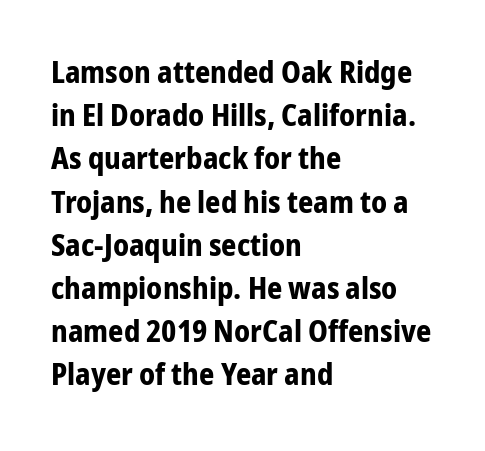
The image shows 30 px bold, condensed sans-serif type, upright; set left-aligned, normal line spacing (1.44x), normal letter spacing, not underlined; low stroke contrast and a medium x-height.
